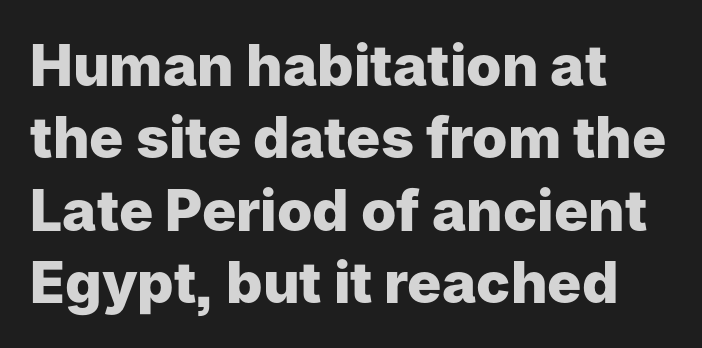
{"serif": "no", "italic": "no", "bold": "yes", "weight": "heavy", "width": "normal", "stroke_contrast": "low", "x_height": "medium", "monospaced": "no", "underline": "no", "align": "left", "line_spacing": "normal", "line_spacing_ratio": 1.27, "letter_spacing": "normal", "letter_spacing_em": 0.0, "glyph_px": 57}
